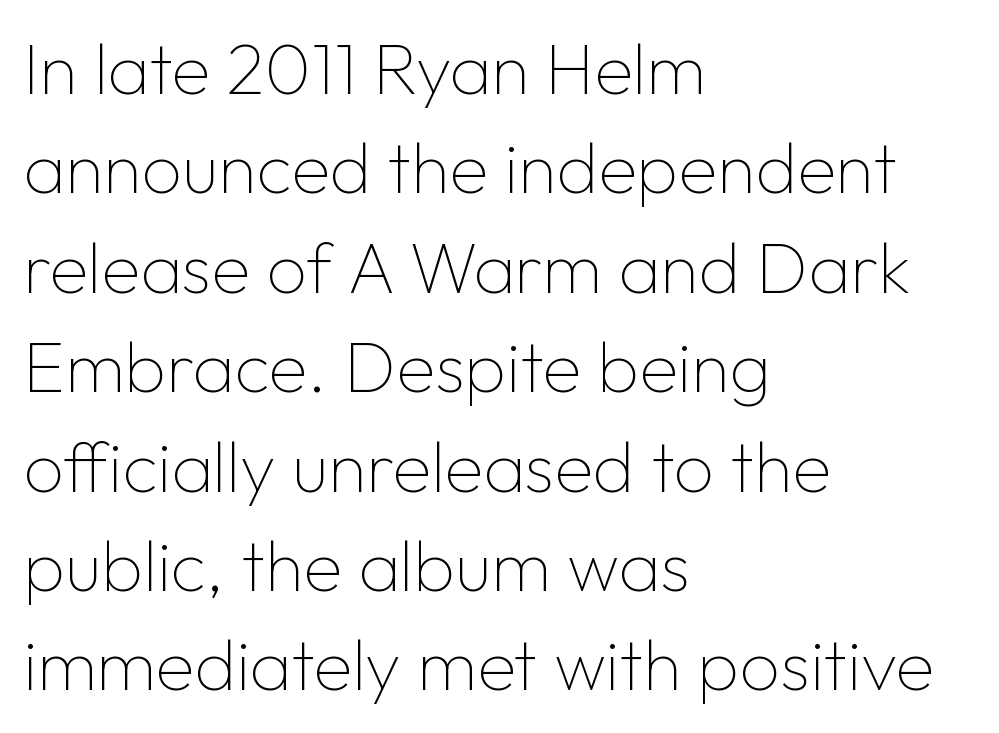
{"serif": "no", "italic": "no", "bold": "no", "weight": "thin", "width": "normal", "stroke_contrast": "low", "x_height": "medium", "monospaced": "no", "underline": "no", "align": "left", "line_spacing": "normal", "line_spacing_ratio": 1.4, "letter_spacing": "normal", "letter_spacing_em": 0.0, "glyph_px": 71}
